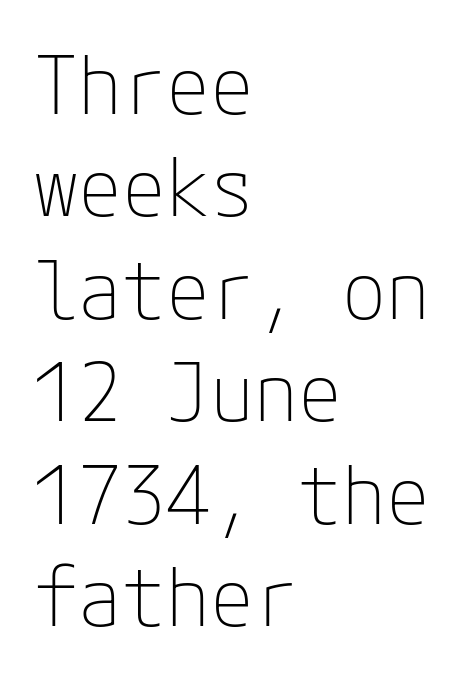
Bold? No — there's no thickening of the strokes. Ascenders rise straight up at ninety degrees. In CSS terms this would be text-align: left. The characters display no serif detailing; their extremities are plain.
